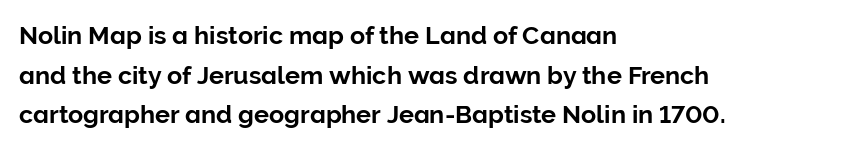
The image shows 25 px text type, upright; set left-aligned, normal line spacing (1.59x), normal letter spacing, not underlined.
